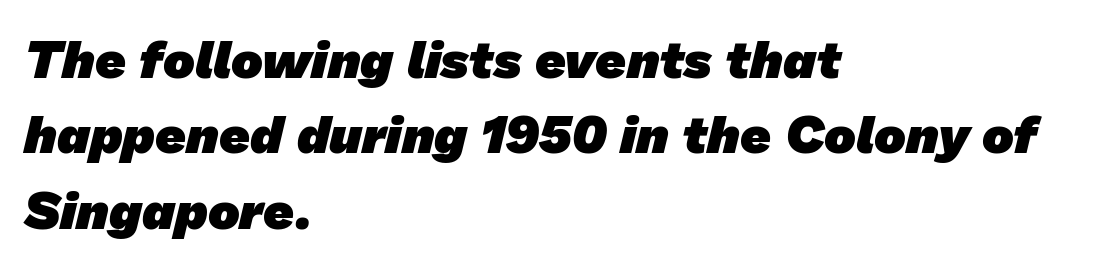
Q: Is the text bold? A: Yes.
Q: Is the typeface a serif or a sans-serif typeface? A: Sans-serif.
Q: Is the text underlined? A: No.
Q: How is the paragraph aligned? A: Left-aligned.
Q: Is the spacing between letters normal or unusually wide? A: Normal.
Q: Is the spacing between lines tight, normal or loose? A: Normal.
Q: Width (condensed, normal, or wide)? A: Normal.
Q: Stroke contrast? A: Low.
Q: x-height? A: Medium.
Q: Monospaced? A: No.
